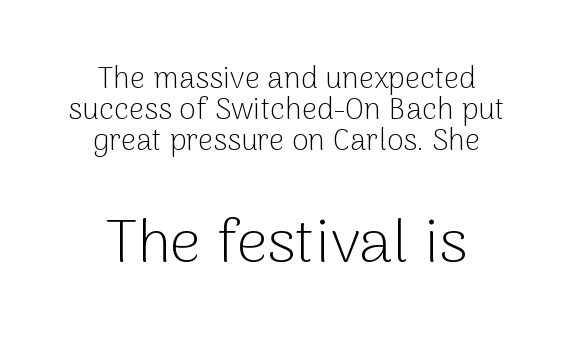
Q: Is the text bold? A: No.
Q: Is the text italic (slanted)? A: No, it is upright.
Q: Is the typeface a serif or a sans-serif typeface? A: Sans-serif.
Q: Is the text underlined? A: No.
Q: How is the paragraph aligned? A: Centered.
Q: Is the spacing between letters normal or unusually wide? A: Normal.
Q: Is the spacing between lines tight, normal or loose? A: Tight.
Q: Which block of text is set in a larger size, the first (top) or the second (bottom)? A: The second (bottom) one.
Q: Width (condensed, normal, or wide)? A: Normal.
Q: Stroke contrast? A: Low.
Q: x-height? A: Medium.
Q: Monospaced? A: No.
